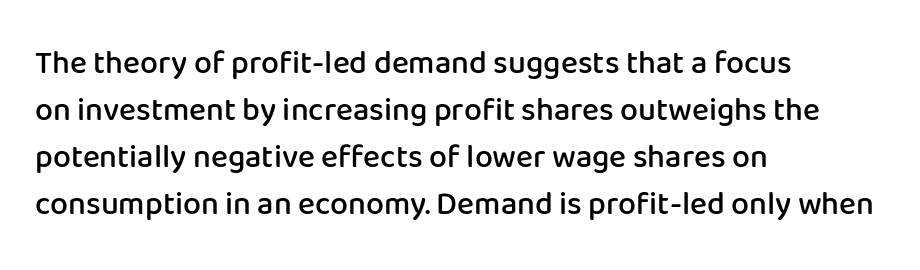
Q: Is the text bold? A: Semi-bold.
Q: Is the text italic (slanted)? A: No, it is upright.
Q: Is the typeface a serif or a sans-serif typeface? A: Sans-serif.
Q: Is the text underlined? A: No.
Q: How is the paragraph aligned? A: Left-aligned.
Q: Is the spacing between letters normal or unusually wide? A: Normal.
Q: Is the spacing between lines tight, normal or loose? A: Normal.
Q: Width (condensed, normal, or wide)? A: Normal.
Q: Stroke contrast? A: Low.
Q: x-height? A: Medium.
Q: Monospaced? A: No.
